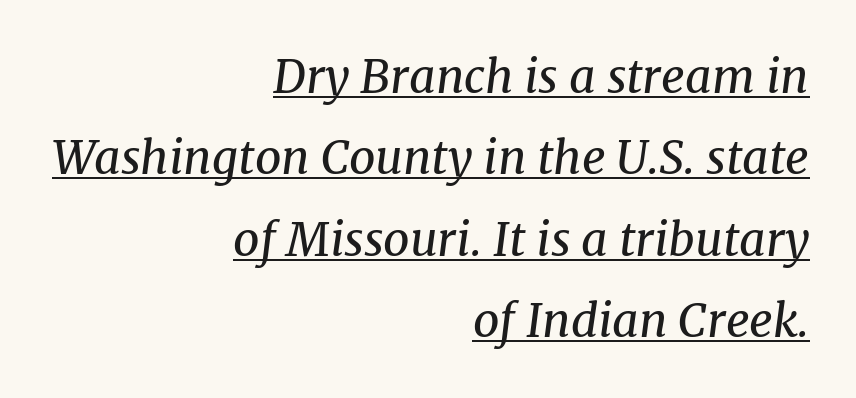
Note the varied advance widths — an 'i' is clearly narrower than an 'm'. Short and long lines alike share a common ending point at right. The lettering is marked with a stroke running underneath it. These lines keep a tight, regular rhythm from letter to letter.
